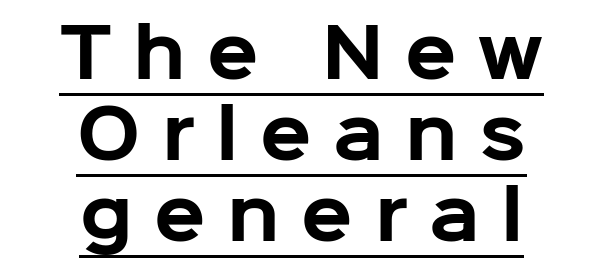
Its strokes are broad and dark, the hallmark of bold type. Unlike a traditional serif, this face leaves its strokes unadorned. Is there any slant? The stems are plumb. Varying glyph widths throughout — classic text-font behaviour.
